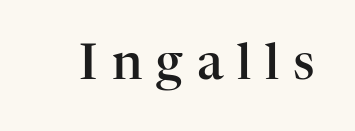
Q: Is the text bold? A: Semi-bold.
Q: Is the text italic (slanted)? A: No, it is upright.
Q: Is the typeface a serif or a sans-serif typeface? A: Serif.
Q: Is the text underlined? A: No.
Q: Is the spacing between letters normal or unusually wide? A: Unusually wide.
Q: Width (condensed, normal, or wide)? A: Normal.
Q: Stroke contrast? A: High.
Q: x-height? A: Medium.
Q: Monospaced? A: No.
